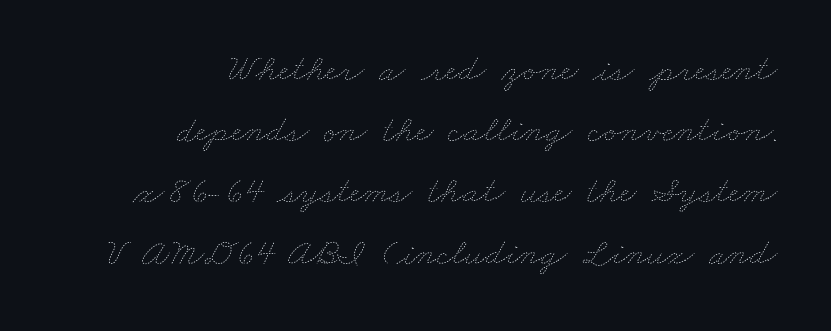
Inter-character spacing is left at the font's built-in metrics. The weight would be labelled regular, book, light, or lighter still. Quick note: interline space is typical. Do the characters align in a grid? No, the font is proportional.
